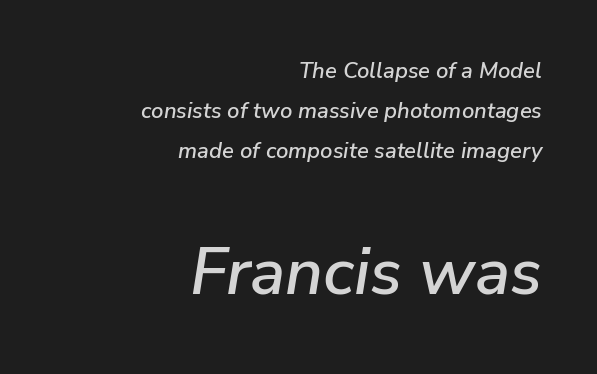
{"italic": "yes", "lean": "right", "slant_degrees": 9, "width": "normal", "stroke_contrast": "low", "x_height": "medium", "monospaced": "no", "underline": "no", "align": "right", "line_spacing_ratio": 1.81, "letter_spacing": "normal", "letter_spacing_em": 0.0, "larger_block": "second", "size_ratio": 3.0, "glyph_px": 66}
